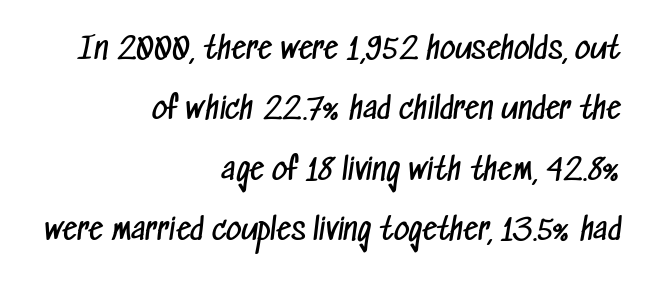
{"serif": "no", "bold": "no", "weight": "regular", "width": "condensed", "stroke_contrast": "low", "x_height": "medium", "monospaced": "no", "underline": "no", "align": "right", "line_spacing": "loose", "line_spacing_ratio": 2.01, "letter_spacing": "normal", "letter_spacing_em": 0.0, "glyph_px": 30}
